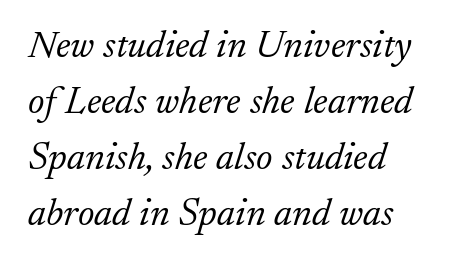
{"serif": "yes", "italic": "yes", "lean": "right", "slant_degrees": 17, "bold": "no", "weight": "light", "width": "normal", "stroke_contrast": "low", "x_height": "small", "monospaced": "no", "underline": "no", "align": "left", "line_spacing": "normal", "line_spacing_ratio": 1.44, "letter_spacing": "normal", "letter_spacing_em": 0.0, "glyph_px": 39}
